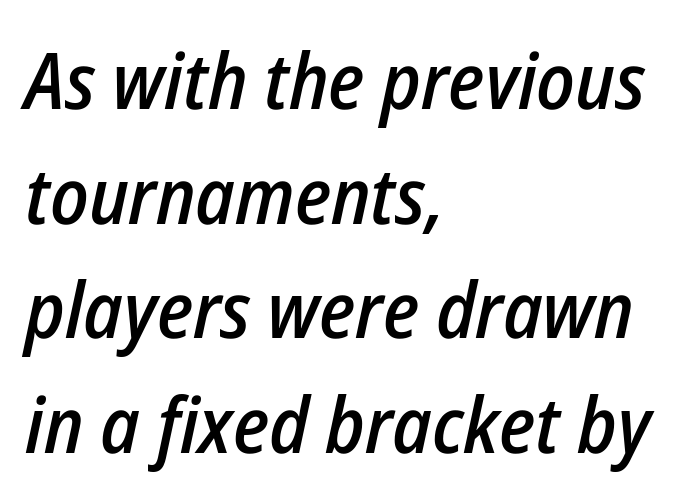
Q: Is the text bold? A: Semi-bold.
Q: Is the text italic (slanted)? A: Yes, it leans right by about 12 degrees.
Q: Is the text underlined? A: No.
Q: How is the paragraph aligned? A: Left-aligned.
Q: Is the spacing between letters normal or unusually wide? A: Normal.
Q: Is the spacing between lines tight, normal or loose? A: Normal.
Q: Width (condensed, normal, or wide)? A: Condensed.
Q: Stroke contrast? A: Low.
Q: x-height? A: Medium.
Q: Monospaced? A: No.
